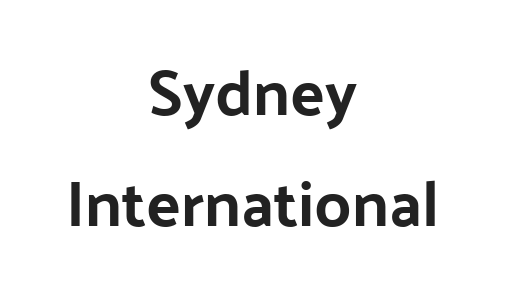
{"serif": "no", "italic": "no", "width": "normal", "stroke_contrast": "low", "x_height": "medium", "monospaced": "no", "underline": "no", "align": "center", "line_spacing_ratio": 1.74, "letter_spacing": "normal", "letter_spacing_em": 0.0, "glyph_px": 64}
